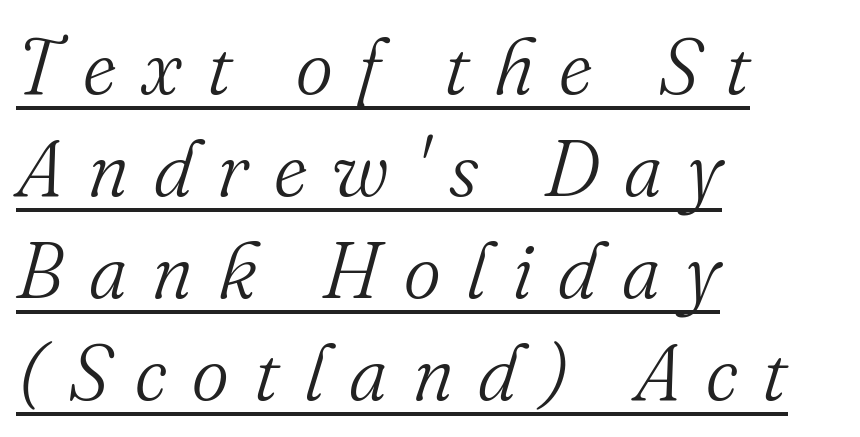
The image shows 79 px light serif type, italic (leaning right); set left-aligned, normal line spacing (1.29x), unusually wide letter spacing (+0.32 em), underlined; medium stroke contrast and a small x-height.
